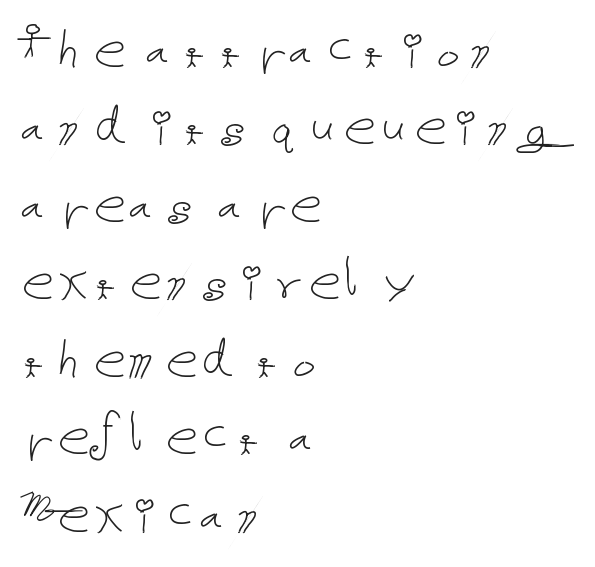
Glyph-to-glyph distance matches everyday printed text. Each row of text sits above clean, open space. The cut favours lightness, reaching ordinary text weight at its darkest. Notice how the stems are strictly vertical — no italics here. Is the block centered? No — it sits flush against the left margin.
